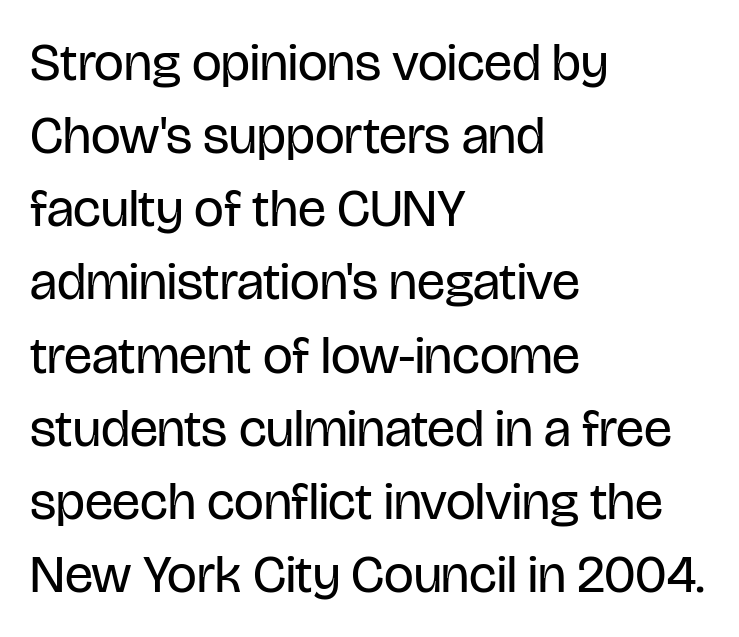
{"serif": "no", "italic": "no", "bold": "no", "weight": "regular", "width": "condensed", "stroke_contrast": "low", "x_height": "large", "monospaced": "no", "underline": "no", "align": "left", "line_spacing": "normal", "line_spacing_ratio": 1.38, "letter_spacing": "normal", "letter_spacing_em": 0.0, "glyph_px": 53}
